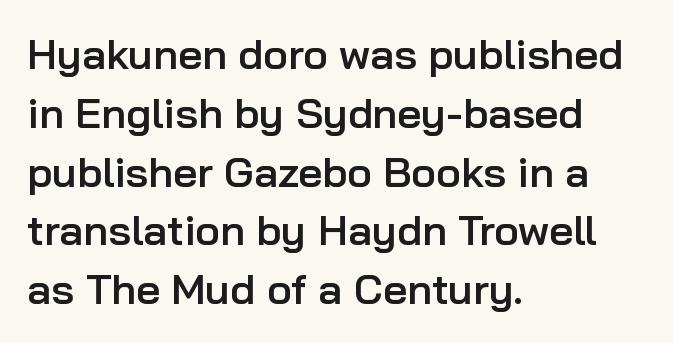
The image shows 42 px semibold sans-serif type, upright; set left-aligned, normal line spacing (1.4x), normal letter spacing, not underlined; low stroke contrast and a medium x-height.
